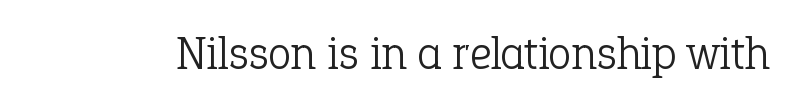
Note: serifs present on the glyphs. Tracking value appears to be zero — textbook default spacing. The strokes are not fattened; the text isn't bold. Proportional: the letters do not fall into vertical columns. Letters rest on an invisible, unmarked baseline.
